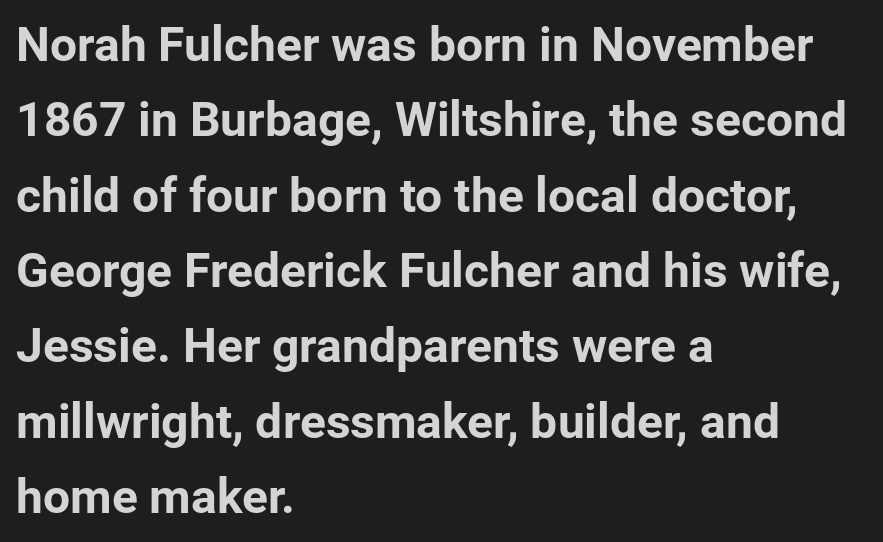
Q: Is the text bold? A: Yes.
Q: Is the text italic (slanted)? A: No, it is upright.
Q: Is the typeface a serif or a sans-serif typeface? A: Sans-serif.
Q: Is the text underlined? A: No.
Q: How is the paragraph aligned? A: Left-aligned.
Q: Is the spacing between letters normal or unusually wide? A: Normal.
Q: Is the spacing between lines tight, normal or loose? A: Normal.
Q: Width (condensed, normal, or wide)? A: Normal.
Q: Stroke contrast? A: Low.
Q: x-height? A: Medium.
Q: Monospaced? A: No.
